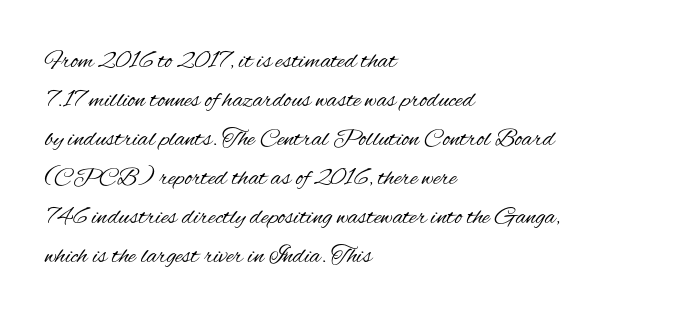
The space between consecutive lines is moderate. In terms of letterspacing, this is plain default setting. This rendering features lettering with no underline. Is the stroke heavy? The answer is a plain regular-or-lighter.
